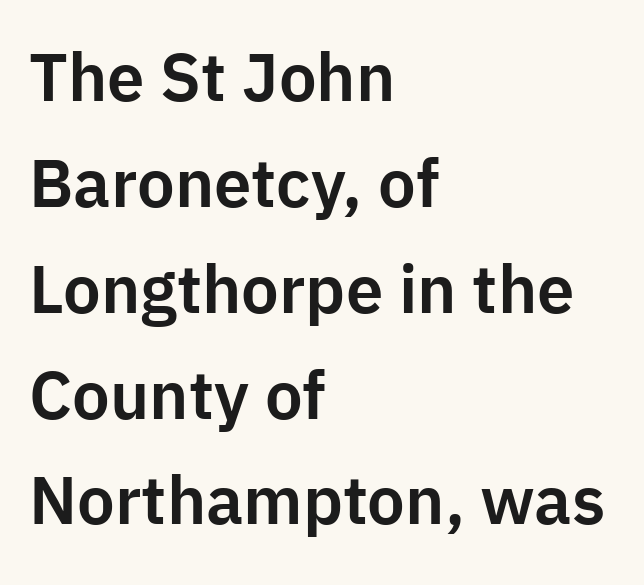
The image shows 67 px sans-serif type, upright; set left-aligned, normal line spacing (1.58x), normal letter spacing, not underlined; low stroke contrast and a medium x-height.
